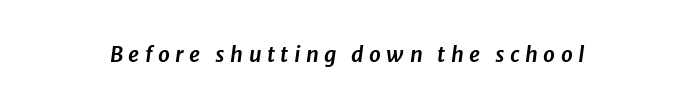
{"italic": "yes", "lean": "right", "slant_degrees": 8, "underline": "no", "letter_spacing": "wide", "letter_spacing_em": 0.26, "glyph_px": 21}
